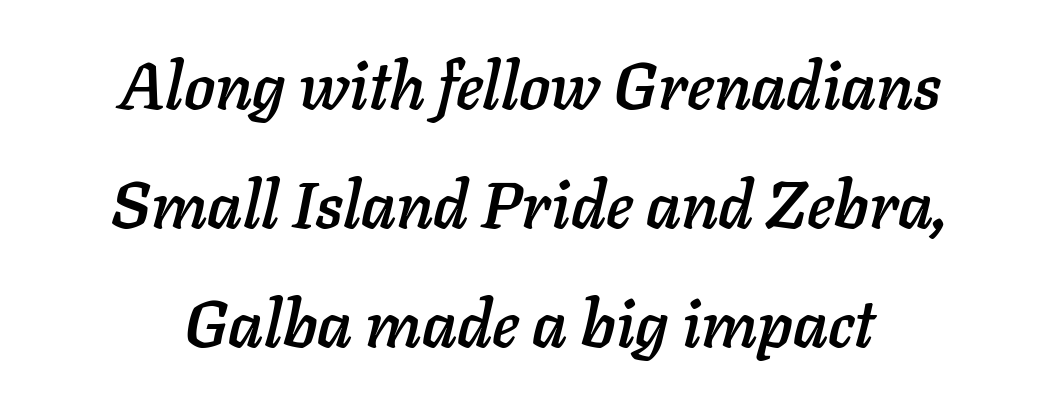
The image shows 65 px text type, italic (leaning right); set centered, line spacing 1.83x, normal letter spacing, not underlined; low stroke contrast and a medium x-height.
